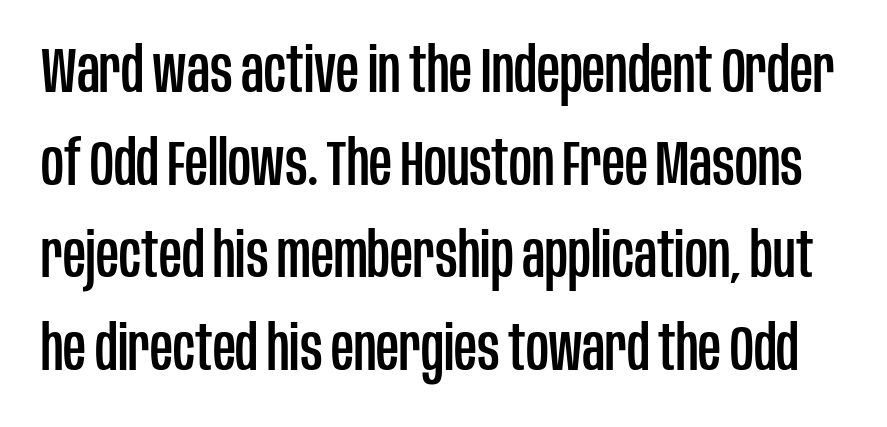
{"serif": "no", "italic": "no", "width": "condensed", "stroke_contrast": "low", "x_height": "large", "monospaced": "no", "underline": "no", "line_spacing": "normal", "line_spacing_ratio": 1.47, "letter_spacing": "normal", "letter_spacing_em": 0.0, "glyph_px": 63}
